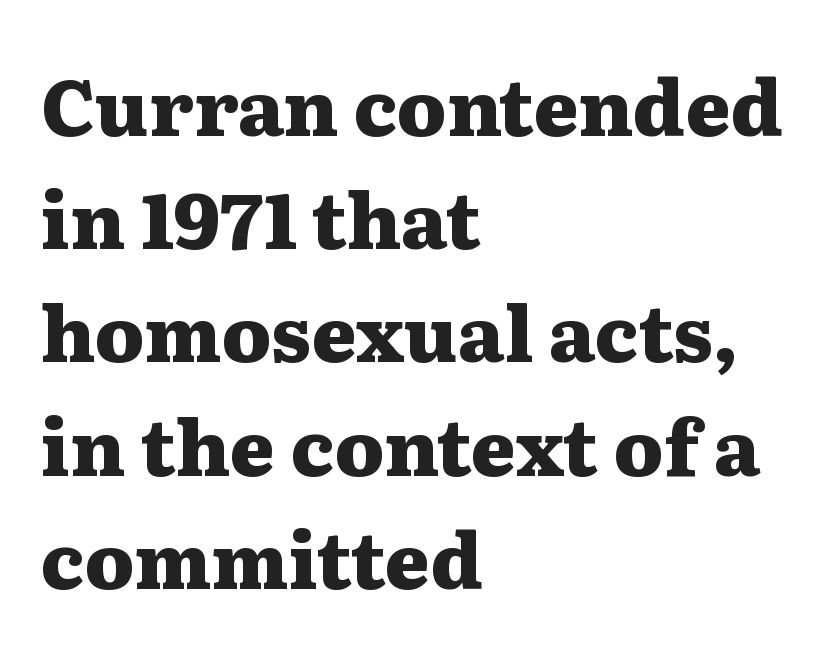
Q: Is the text bold? A: Yes.
Q: Is the text italic (slanted)? A: No, it is upright.
Q: Is the typeface a serif or a sans-serif typeface? A: Serif.
Q: Is the text underlined? A: No.
Q: How is the paragraph aligned? A: Left-aligned.
Q: Is the spacing between letters normal or unusually wide? A: Normal.
Q: Is the spacing between lines tight, normal or loose? A: Normal.
Q: Width (condensed, normal, or wide)? A: Wide.
Q: Stroke contrast? A: Medium.
Q: x-height? A: Medium.
Q: Monospaced? A: No.
